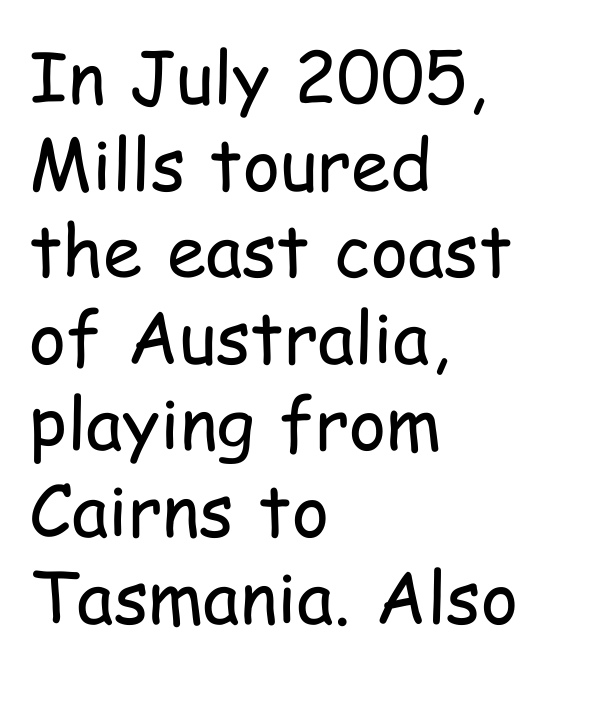
{"serif": "no", "italic": "no", "bold": "no", "weight": "regular", "width": "condensed", "stroke_contrast": "low", "x_height": "medium", "monospaced": "no", "underline": "no", "align": "left", "line_spacing_ratio": 1.22, "letter_spacing": "normal", "letter_spacing_em": 0.0, "glyph_px": 71}
